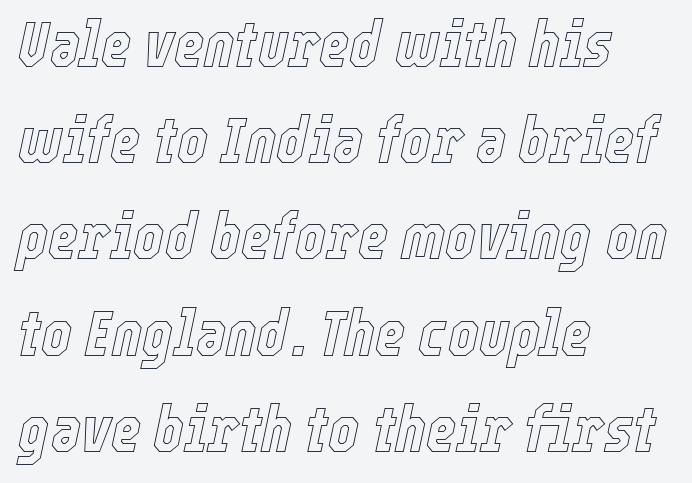
Q: Is the text italic (slanted)? A: Yes, it leans right by about 12 degrees.
Q: Is the text underlined? A: No.
Q: How is the paragraph aligned? A: Left-aligned.
Q: Is the spacing between letters normal or unusually wide? A: Normal.
Q: Is the spacing between lines tight, normal or loose? A: Normal.
Q: Width (condensed, normal, or wide)? A: Condensed.
Q: x-height? A: Medium.
Q: Monospaced? A: No.
